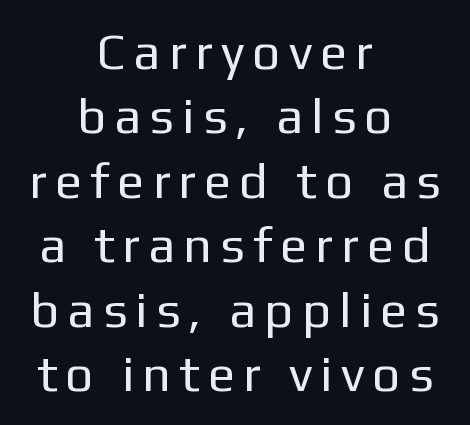
The image shows 50 px regular-weight sans-serif type, upright; set centered, normal line spacing (1.29x), unusually wide letter spacing (+0.24 em), not underlined; low stroke contrast and a medium x-height.
